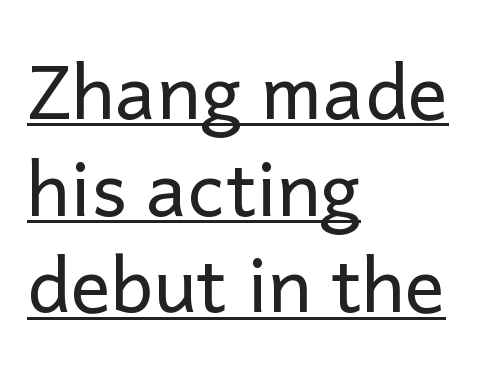
Q: Is the text bold? A: No.
Q: Is the text italic (slanted)? A: No, it is upright.
Q: Is the typeface a serif or a sans-serif typeface? A: Sans-serif.
Q: Is the text underlined? A: Yes.
Q: How is the paragraph aligned? A: Left-aligned.
Q: Is the spacing between letters normal or unusually wide? A: Normal.
Q: Is the spacing between lines tight, normal or loose? A: Normal.
Q: Width (condensed, normal, or wide)? A: Normal.
Q: Stroke contrast? A: Low.
Q: x-height? A: Medium.
Q: Monospaced? A: No.
